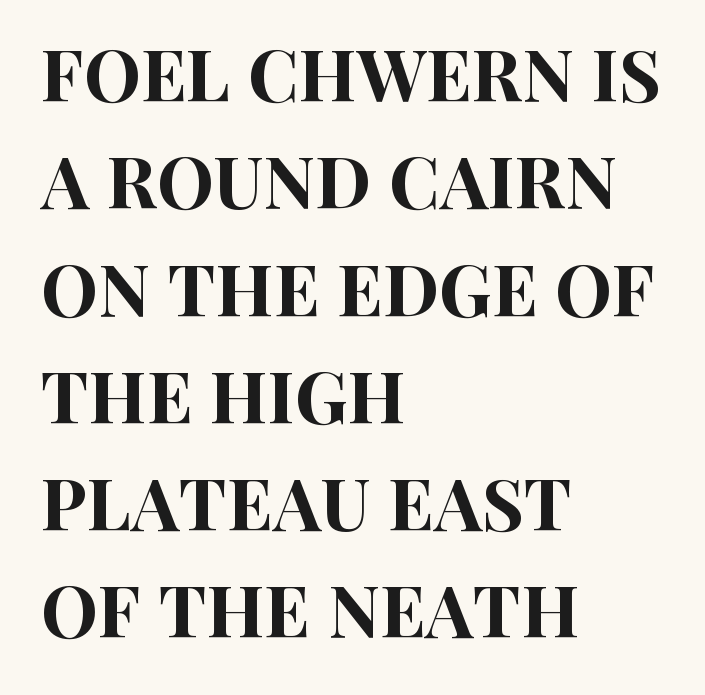
{"serif": "no", "italic": "no", "width": "condensed", "stroke_contrast": "high", "x_height": "large", "monospaced": "no", "underline": "no", "align": "left", "line_spacing": "normal", "line_spacing_ratio": 1.49, "letter_spacing": "normal", "letter_spacing_em": 0.0, "glyph_px": 72}
